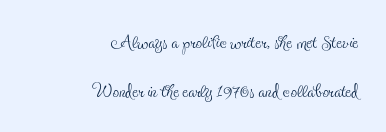
Q: Is the text bold? A: No.
Q: Is the text underlined? A: No.
Q: How is the paragraph aligned? A: Right-aligned.
Q: Is the spacing between letters normal or unusually wide? A: Normal.
